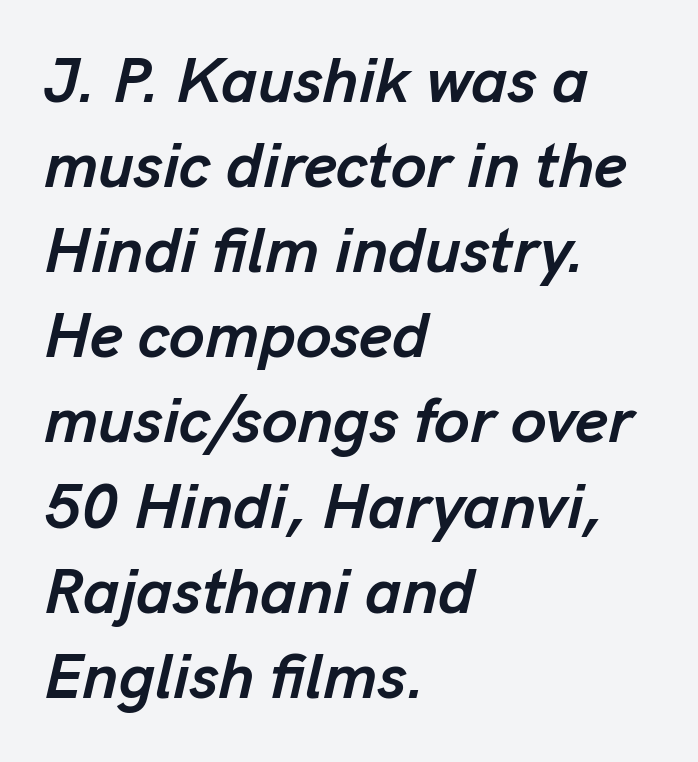
The image shows 64 px semibold type, italic (leaning right); set left-aligned, normal line spacing (1.33x), normal letter spacing, not underlined; low stroke contrast and a medium x-height.
